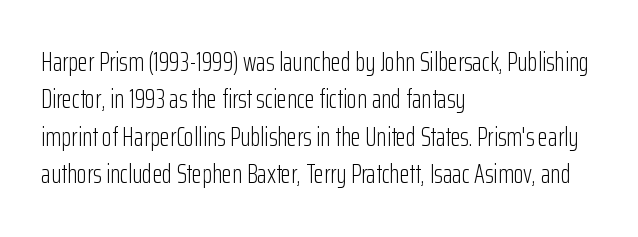
Q: Is the text bold? A: No.
Q: Is the text italic (slanted)? A: No, it is upright.
Q: Is the text underlined? A: No.
Q: How is the paragraph aligned? A: Left-aligned.
Q: Is the spacing between letters normal or unusually wide? A: Normal.
Q: Is the spacing between lines tight, normal or loose? A: Normal.
